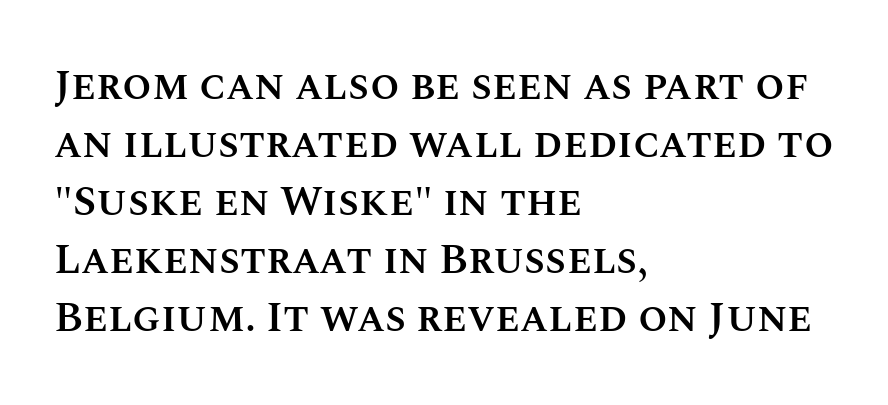
Layout note: lines flush left. In terms of leading, this rendering sits right in the middle. You could not count columns in this text — the font is proportionally spaced. Style check: upright.
